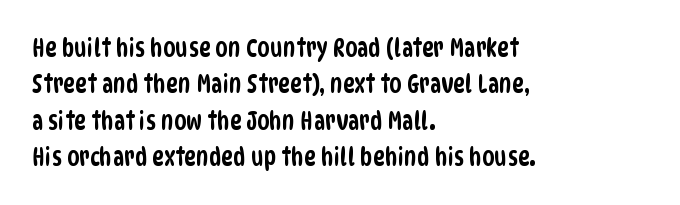
The image shows 25 px text type; set left-aligned, normal line spacing (1.46x), normal letter spacing, not underlined.
